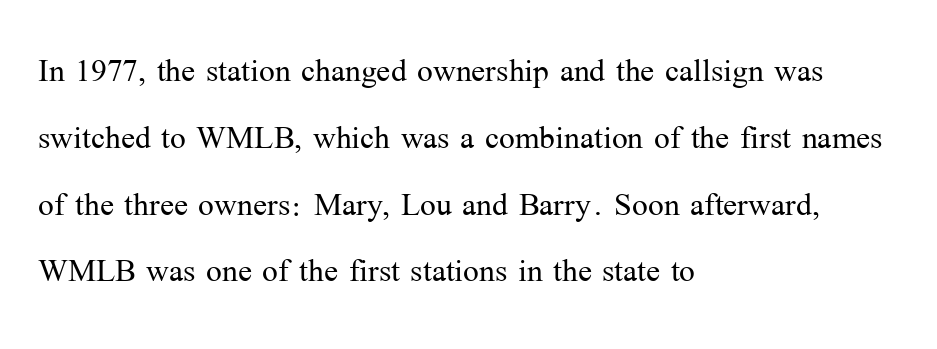
Q: Is the text bold? A: No.
Q: Is the text italic (slanted)? A: No, it is upright.
Q: Is the typeface a serif or a sans-serif typeface? A: Serif.
Q: Is the text underlined? A: No.
Q: How is the paragraph aligned? A: Left-aligned.
Q: Is the spacing between letters normal or unusually wide? A: Normal.
Q: Is the spacing between lines tight, normal or loose? A: Normal.
Q: Width (condensed, normal, or wide)? A: Normal.
Q: Stroke contrast? A: Medium.
Q: x-height? A: Medium.
Q: Monospaced? A: No.
